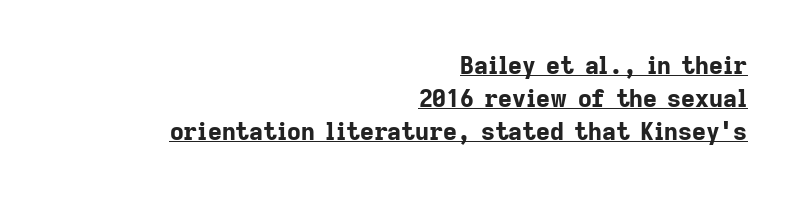
{"italic": "no", "bold": "yes", "underline": "yes", "align": "right", "line_spacing": "normal", "line_spacing_ratio": 1.37, "letter_spacing": "normal", "letter_spacing_em": 0.0, "glyph_px": 24}
